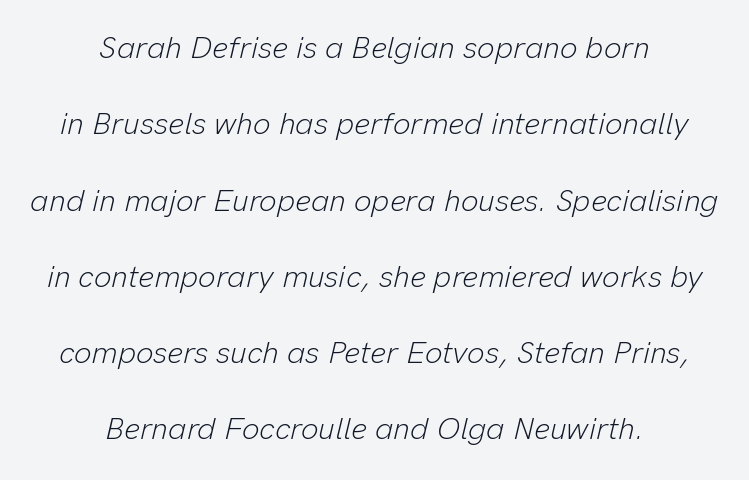
The image shows 31 px light type, italic (leaning right); set centered, loose line spacing (2.46x), normal letter spacing, not underlined; low stroke contrast and a medium x-height.
